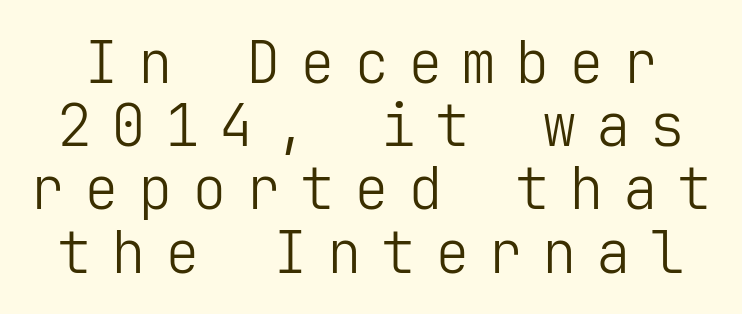
Nobody drew a line under any word here. Spacing between characters has been opened up far beyond the box default. Italic: no, the glyphs are upright roman. Stroke thickness stays within the range of a standard reading face or lighter. Summary of vertical rhythm: compact, with narrow interline spacing. The text was rendered using a sans face with plain stroke endings.
